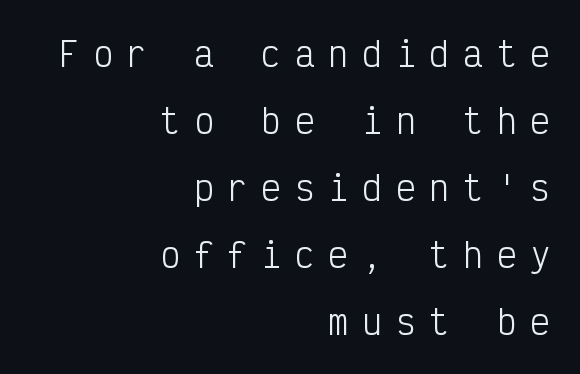
Q: Is the text bold? A: No.
Q: Is the text italic (slanted)? A: No, it is upright.
Q: Is the typeface a serif or a sans-serif typeface? A: Sans-serif.
Q: Is the text underlined? A: No.
Q: How is the paragraph aligned? A: Right-aligned.
Q: Is the spacing between letters normal or unusually wide? A: Unusually wide.
Q: Is the spacing between lines tight, normal or loose? A: Loose.
Q: Width (condensed, normal, or wide)? A: Condensed.
Q: Stroke contrast? A: Low.
Q: x-height? A: Medium.
Q: Monospaced? A: Yes.
